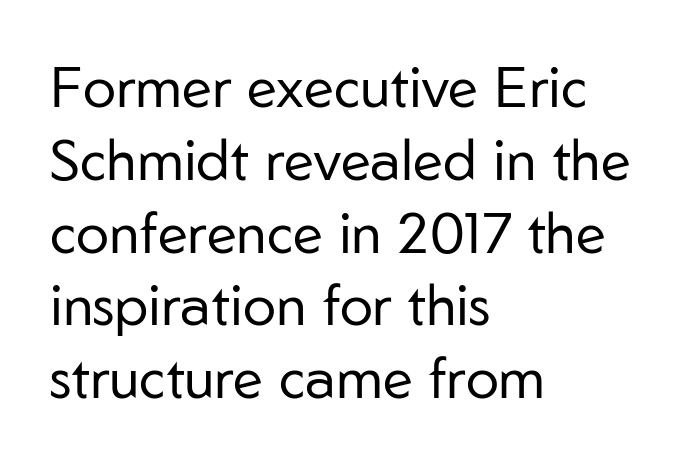
The image shows 56 px regular-weight sans-serif type, upright; set left-aligned, normal line spacing (1.3x), normal letter spacing, not underlined; low stroke contrast and a medium x-height.
